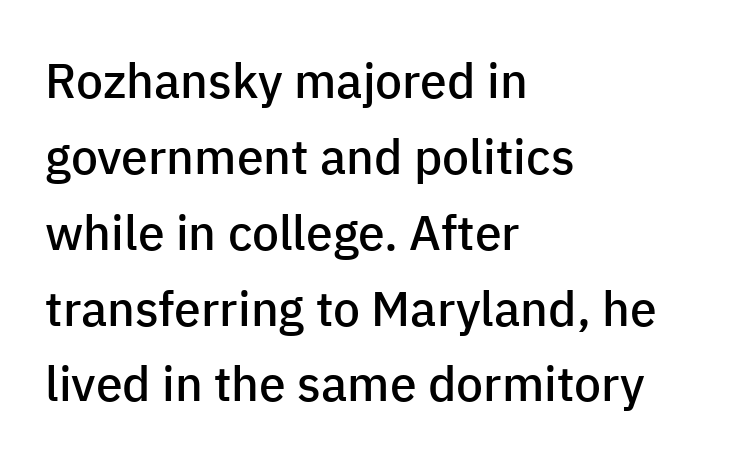
Q: Is the text bold? A: Semi-bold.
Q: Is the text italic (slanted)? A: No, it is upright.
Q: Is the typeface a serif or a sans-serif typeface? A: Sans-serif.
Q: Is the text underlined? A: No.
Q: How is the paragraph aligned? A: Left-aligned.
Q: Is the spacing between letters normal or unusually wide? A: Normal.
Q: Is the spacing between lines tight, normal or loose? A: Normal.
Q: Width (condensed, normal, or wide)? A: Normal.
Q: Stroke contrast? A: Low.
Q: x-height? A: Medium.
Q: Monospaced? A: No.
